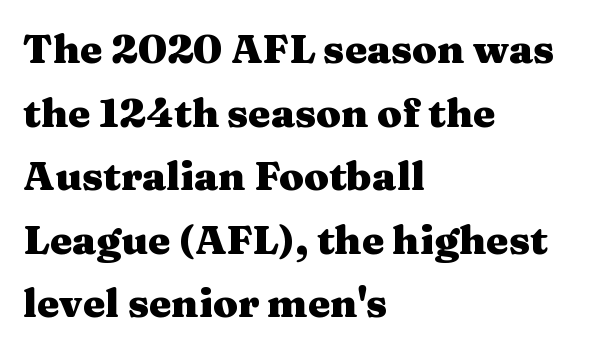
{"serif": "yes", "italic": "no", "bold": "yes", "weight": "heavy", "width": "wide", "stroke_contrast": "medium", "x_height": "medium", "monospaced": "no", "underline": "no", "align": "left", "line_spacing": "normal", "line_spacing_ratio": 1.59, "letter_spacing": "normal", "letter_spacing_em": 0.0, "glyph_px": 40}
